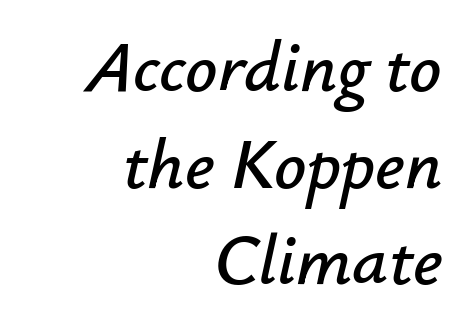
The image shows 71 px text type, italic (leaning right); set right-aligned, normal line spacing (1.36x), normal letter spacing, not underlined; low stroke contrast and a small x-height.
